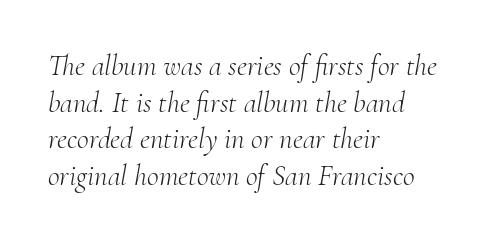
Notice how the stems are inclined rather than vertical — that's the hallmark of italics. The font family rendered here belongs to the serif group. Think of a printed novel: that variable character pitch is what you see here. The weight tops out at a normal text grade.
